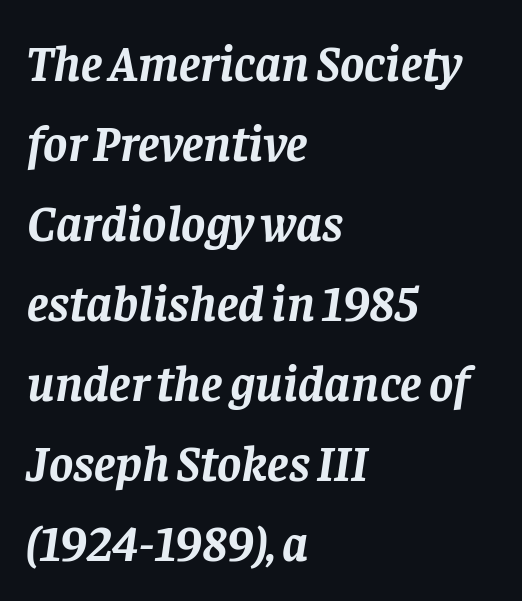
{"serif": "yes", "italic": "yes", "lean": "right", "slant_degrees": 8, "bold": "yes", "weight": "semibold", "width": "normal", "stroke_contrast": "low", "x_height": "large", "monospaced": "no", "underline": "no", "align": "left", "line_spacing": "normal", "line_spacing_ratio": 1.57, "letter_spacing": "normal", "letter_spacing_em": 0.0, "glyph_px": 51}
